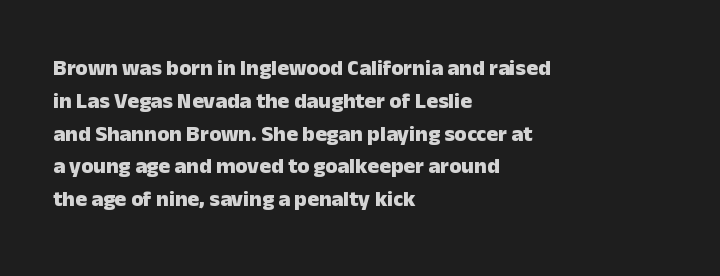
The image shows 22 px bold type, upright; set left-aligned, normal line spacing (1.49x), normal letter spacing, not underlined.
